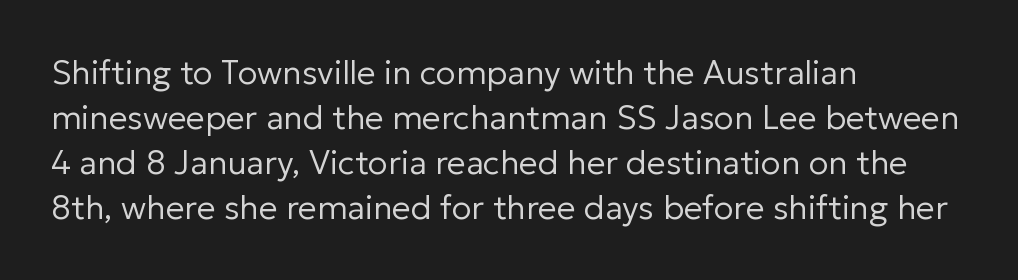
{"serif": "no", "italic": "no", "bold": "no", "weight": "regular", "width": "normal", "stroke_contrast": "low", "x_height": "medium", "monospaced": "no", "underline": "no", "align": "left", "line_spacing": "normal", "line_spacing_ratio": 1.36, "letter_spacing": "normal", "letter_spacing_em": 0.0, "glyph_px": 33}
